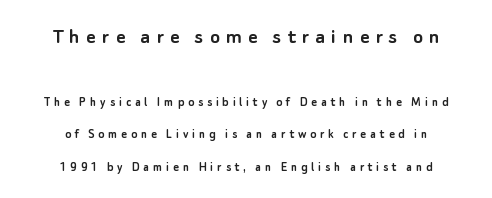
The image shows 23 px text type, upright; set centered, loose line spacing (2.3x), unusually wide letter spacing (+0.27 em), not underlined; the first (top) block is 1.64x larger.
